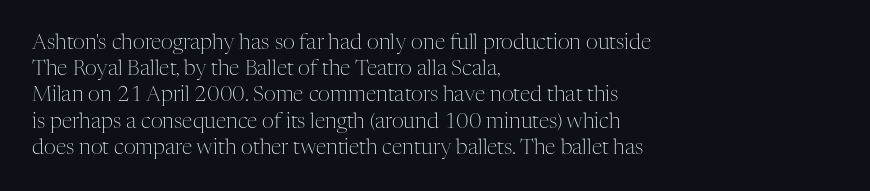
Q: Is the text bold? A: No.
Q: Is the text italic (slanted)? A: No, it is upright.
Q: Is the text underlined? A: No.
Q: How is the paragraph aligned? A: Left-aligned.
Q: Is the spacing between letters normal or unusually wide? A: Normal.
Q: Is the spacing between lines tight, normal or loose? A: Normal.
